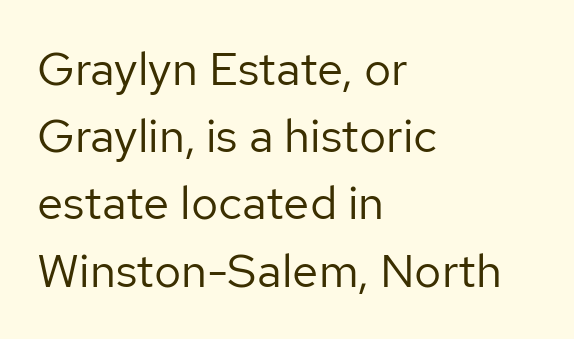
{"serif": "no", "italic": "no", "bold": "no", "weight": "regular", "width": "normal", "stroke_contrast": "low", "x_height": "medium", "monospaced": "no", "underline": "no", "align": "left", "line_spacing": "normal", "line_spacing_ratio": 1.43, "letter_spacing": "normal", "letter_spacing_em": 0.0, "glyph_px": 47}
